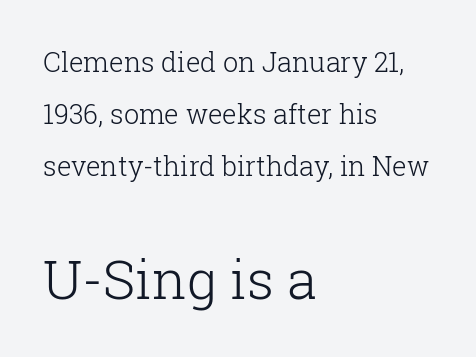
The second block has been scaled up relative to the first. Do the characters align in a grid? No, the font is proportional. This is serif lettering, the kind often seen in printed books. One glance says open: line gaps are wider than usual. The rendering keeps characters at their native spacing. Heaviness? Minimal to ordinary, like unemphasized prose.
